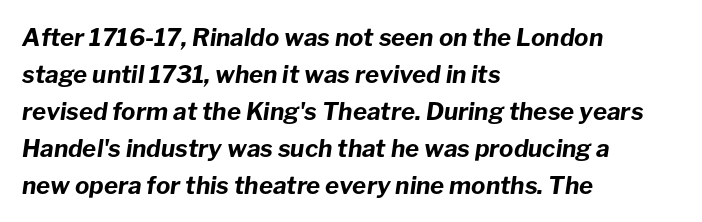
The image shows 24 px bold type, italic (leaning right); set left-aligned, normal line spacing (1.54x), normal letter spacing, not underlined.
